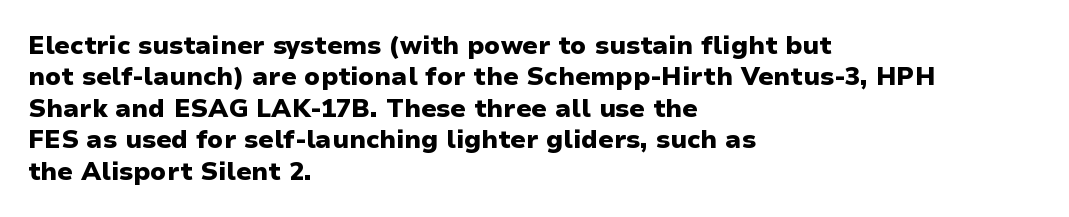
The image shows 25 px bold type, upright; set left-aligned, normal line spacing (1.26x), normal letter spacing, not underlined.
